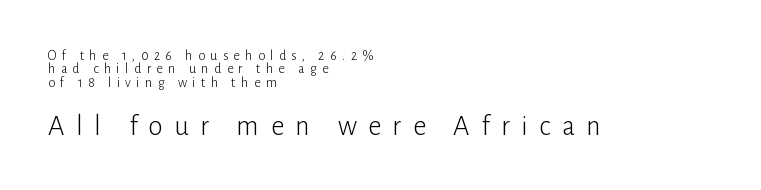
The image shows 29 px light sans-serif type, upright; set left-aligned, tight line spacing (0.95x), unusually wide letter spacing (+0.39 em), not underlined; the second (bottom) block is 2.07x larger; low stroke contrast and a medium x-height.
